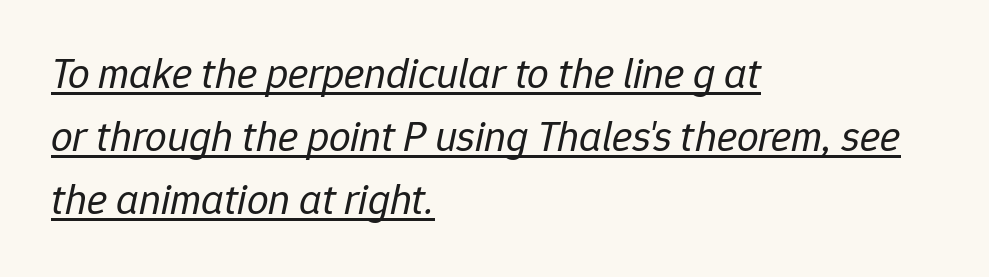
The image shows 43 px regular-weight type, italic (leaning right); set left-aligned, normal line spacing (1.46x), normal letter spacing, underlined; low stroke contrast and a medium x-height.
